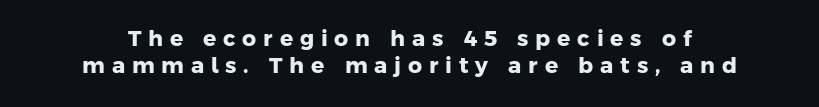
{"bold": "yes", "underline": "no", "line_spacing_ratio": 1.22, "letter_spacing": "wide", "letter_spacing_em": 0.31, "glyph_px": 22}
